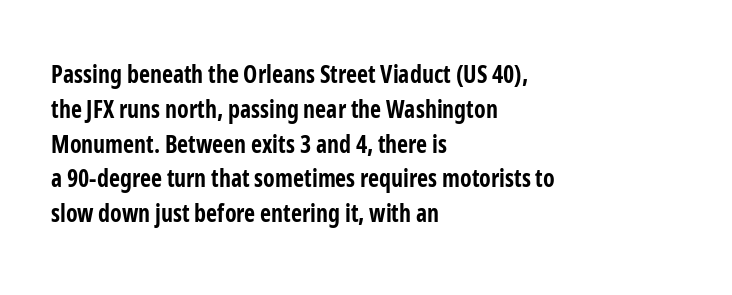
Nope, not italic — everything's standing straight. The passage shown has conventional tracking throughout. Bold? Absolutely — the strokes are thick and heavy. If you drew a ruler down the left edge, every line would touch it. The gap between lines stays unmarked. Horizontal bands of white between lines are of average thickness.
